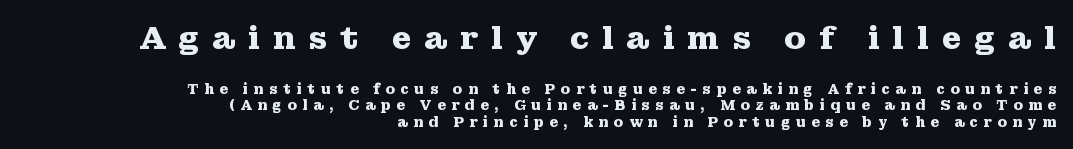
The image shows 32 px heavy, wide serif type, upright; set right-aligned, line spacing 1.17x, unusually wide letter spacing (+0.39 em), not underlined; the first (top) block is 2.29x larger; medium stroke contrast and a medium x-height.
